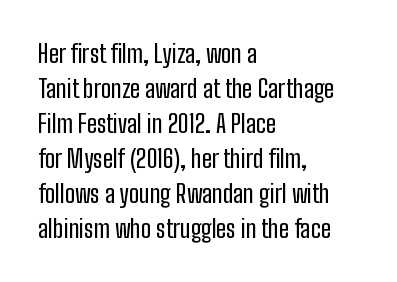
The rendering uses a moderate line-height, typical for paragraphs. A typesetter would call this zero additional tracking. Teacher's note: observe the even left margin — that is flush-left alignment. The string is rendered with underlining switched off. Posture: straight, roman, zero tilt.
